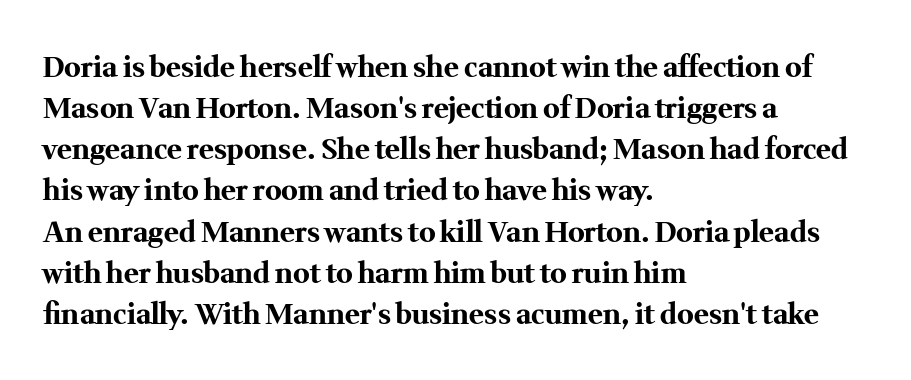
Q: Is the text bold? A: Yes.
Q: Is the text italic (slanted)? A: No, it is upright.
Q: Is the typeface a serif or a sans-serif typeface? A: Serif.
Q: Is the text underlined? A: No.
Q: How is the paragraph aligned? A: Left-aligned.
Q: Is the spacing between letters normal or unusually wide? A: Normal.
Q: Is the spacing between lines tight, normal or loose? A: Normal.
Q: Width (condensed, normal, or wide)? A: Normal.
Q: Stroke contrast? A: Medium.
Q: x-height? A: Medium.
Q: Monospaced? A: No.
